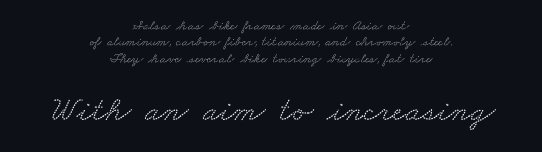
In terms of letterspacing, this is plain default setting. A typesetter would call this proportional, since set widths differ per character. The face used here appears at its bigger size in the lower chunk. These lines are composed in type with serifs. The glyphs are unaccompanied by any horizontal stroke below them.
